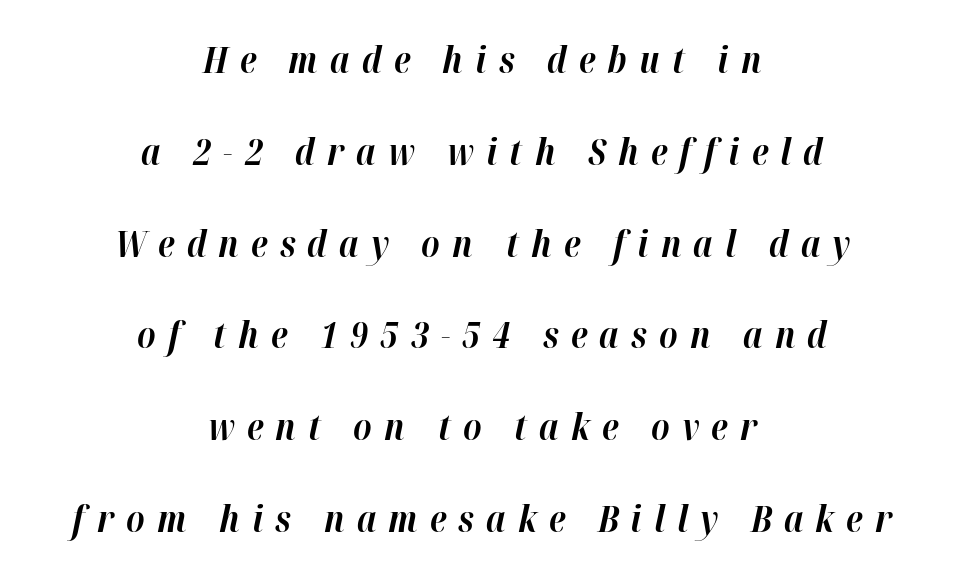
Successive baselines arrive slowly, with a big drop between each. The rendering uses a bold face; every stroke is thick and dark. The passage shown leans; its letterforms are oblique. The passage is arranged like a title page — every line centered. The face used here is rendered with a markedly widened letterfit. The passage shown is typed in a proportional face where columns would drift.
